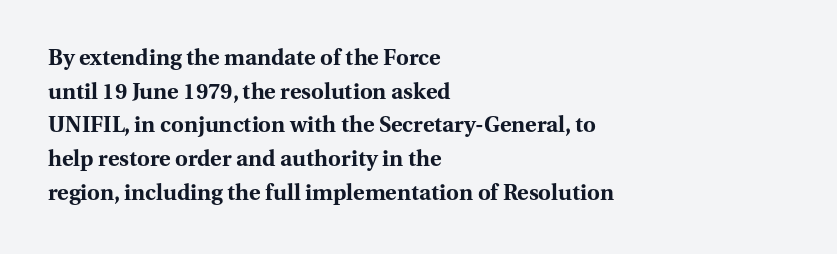
This sample is left-justified, so line endings fall wherever the words run out. Ascenders rise straight up at ninety degrees. Notice how descenders clear the ascenders below comfortably — that's standard leading. Is the type bold? Yes — the strokes are clearly thick and heavy.
